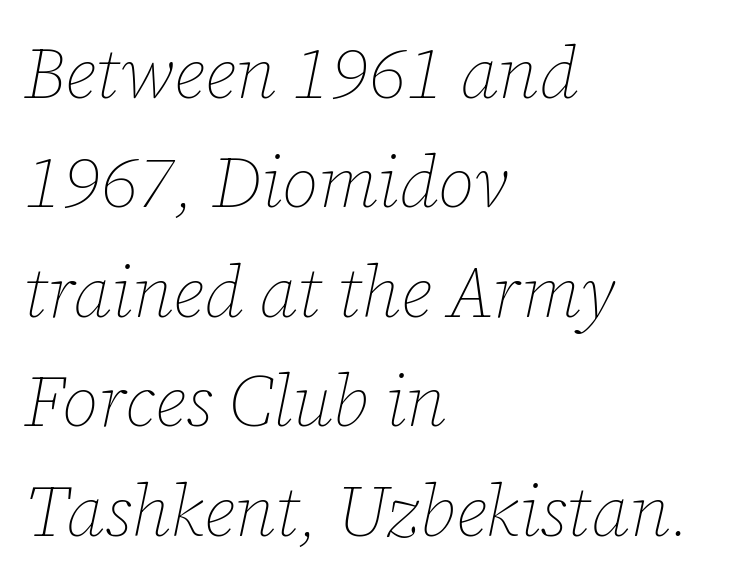
The image shows 72 px thin type, italic (leaning right); set left-aligned, normal line spacing (1.52x), normal letter spacing, not underlined; low stroke contrast and a medium x-height.
